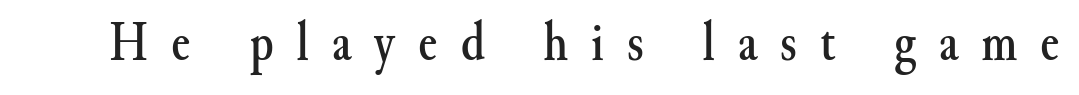
The image shows 56 px serif type, upright; set unusually wide letter spacing (+0.41 em), not underlined; medium stroke contrast and a small x-height.
